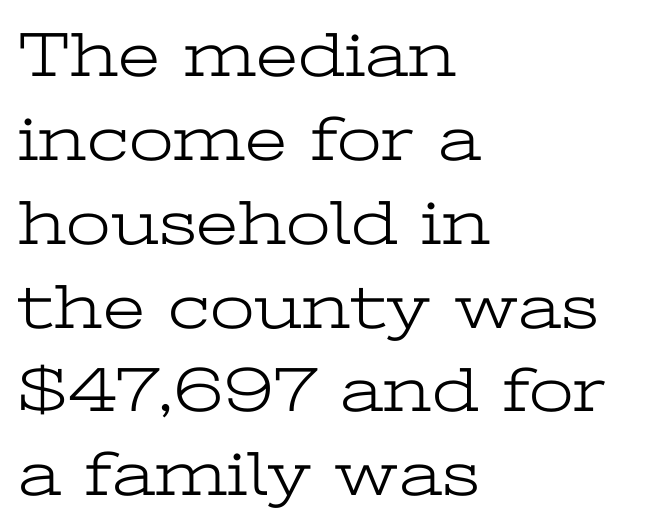
Q: Is the text bold? A: No.
Q: Is the text italic (slanted)? A: No, it is upright.
Q: Is the typeface a serif or a sans-serif typeface? A: Serif.
Q: Is the text underlined? A: No.
Q: How is the paragraph aligned? A: Left-aligned.
Q: Is the spacing between letters normal or unusually wide? A: Normal.
Q: Is the spacing between lines tight, normal or loose? A: Normal.
Q: Width (condensed, normal, or wide)? A: Wide.
Q: Stroke contrast? A: Low.
Q: x-height? A: Medium.
Q: Monospaced? A: No.
